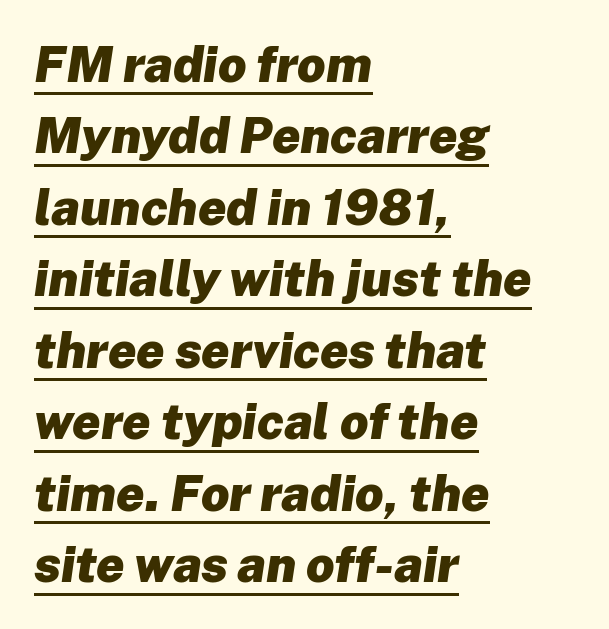
Q: Is the text bold? A: Yes.
Q: Is the text italic (slanted)? A: Yes, it leans right by about 8 degrees.
Q: Is the text underlined? A: Yes.
Q: How is the paragraph aligned? A: Left-aligned.
Q: Is the spacing between letters normal or unusually wide? A: Normal.
Q: Is the spacing between lines tight, normal or loose? A: Normal.
Q: Width (condensed, normal, or wide)? A: Normal.
Q: Stroke contrast? A: Low.
Q: x-height? A: Medium.
Q: Monospaced? A: No.
